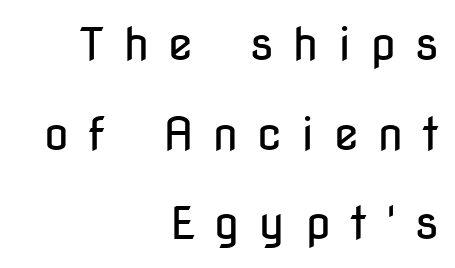
Q: Is the text bold? A: No.
Q: Is the text italic (slanted)? A: No, it is upright.
Q: Is the typeface a serif or a sans-serif typeface? A: Sans-serif.
Q: Is the text underlined? A: No.
Q: How is the paragraph aligned? A: Right-aligned.
Q: Is the spacing between letters normal or unusually wide? A: Unusually wide.
Q: Is the spacing between lines tight, normal or loose? A: Loose.
Q: Width (condensed, normal, or wide)? A: Condensed.
Q: Stroke contrast? A: Low.
Q: x-height? A: Medium.
Q: Monospaced? A: No.
